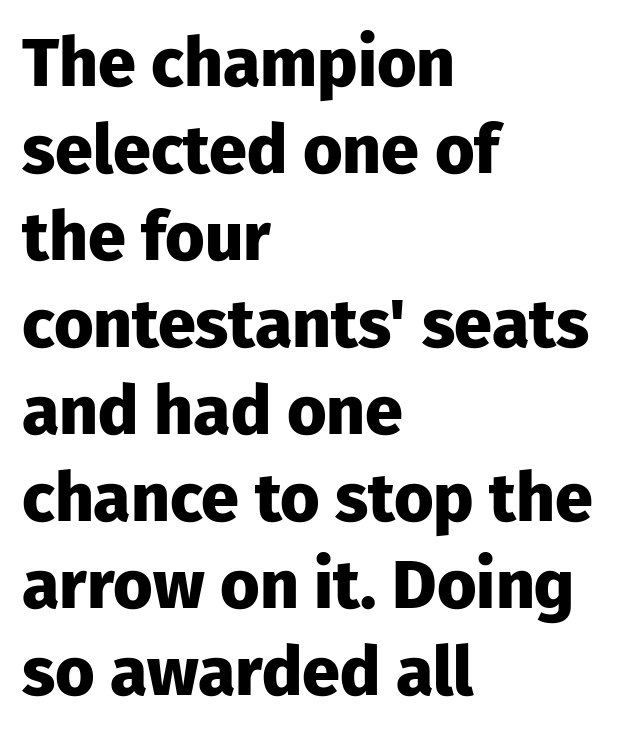
The image shows 68 px heavy sans-serif type, upright; set left-aligned, normal line spacing (1.28x), normal letter spacing, not underlined; low stroke contrast and a medium x-height.
